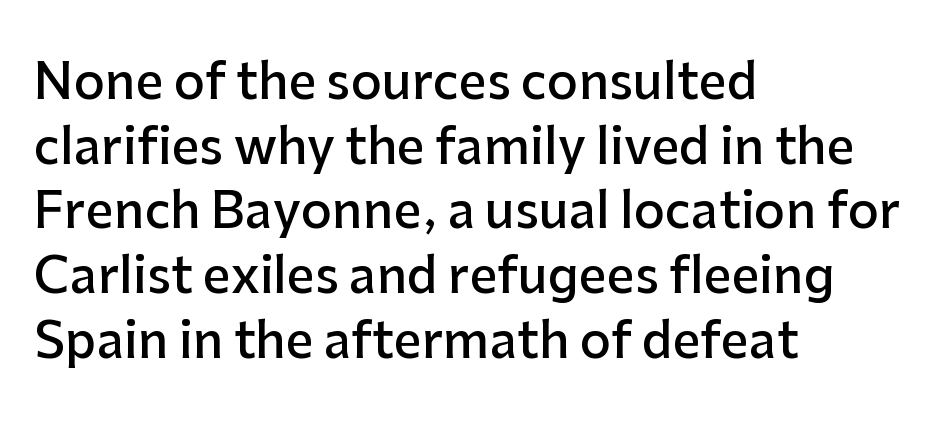
The image shows 49 px semibold sans-serif type, upright; set left-aligned, normal line spacing (1.32x), normal letter spacing, not underlined; low stroke contrast and a medium x-height.
